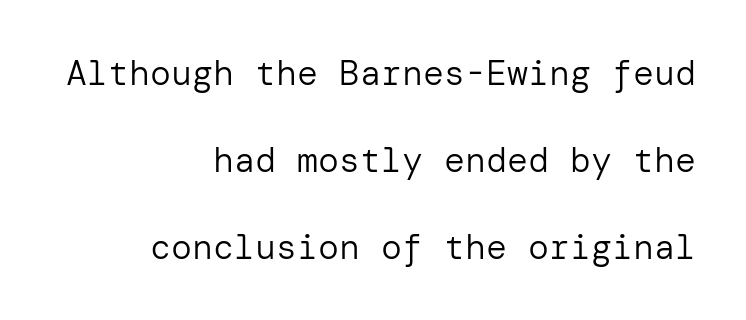
Q: Is the text bold? A: No.
Q: Is the text italic (slanted)? A: No, it is upright.
Q: Is the typeface a serif or a sans-serif typeface? A: Sans-serif.
Q: Is the text underlined? A: No.
Q: How is the paragraph aligned? A: Right-aligned.
Q: Is the spacing between letters normal or unusually wide? A: Normal.
Q: Is the spacing between lines tight, normal or loose? A: Loose.
Q: Width (condensed, normal, or wide)? A: Normal.
Q: Stroke contrast? A: Low.
Q: x-height? A: Medium.
